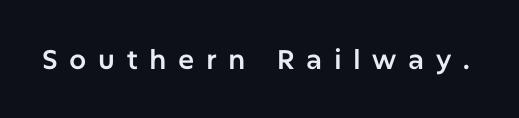
Unmarked baselines from the first word to the last. Display-style spreading of the glyphs; the letterfit is very open. Is there any slant? The stems are plumb.
